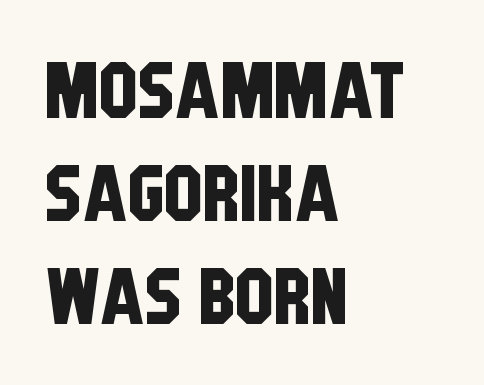
The passage is arranged the way most books set body copy — flush left. A typesetter would call this proportional, since set widths differ per character. Default kerning and tracking; the words read as compact shapes. The specimen omits any rule beneath the text block's lines.
